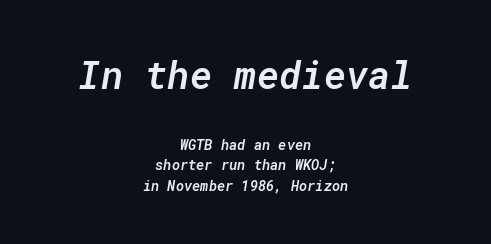
Q: Is the text bold? A: Semi-bold.
Q: Is the text italic (slanted)? A: Yes, it leans right by about 10 degrees.
Q: Is the text underlined? A: No.
Q: How is the paragraph aligned? A: Centered.
Q: Is the spacing between letters normal or unusually wide? A: Normal.
Q: Is the spacing between lines tight, normal or loose? A: Normal.
Q: Which block of text is set in a larger size, the first (top) or the second (bottom)? A: The first (top) one.
Q: Width (condensed, normal, or wide)? A: Normal.
Q: Stroke contrast? A: Low.
Q: x-height? A: Medium.
Q: Monospaced? A: Yes.
